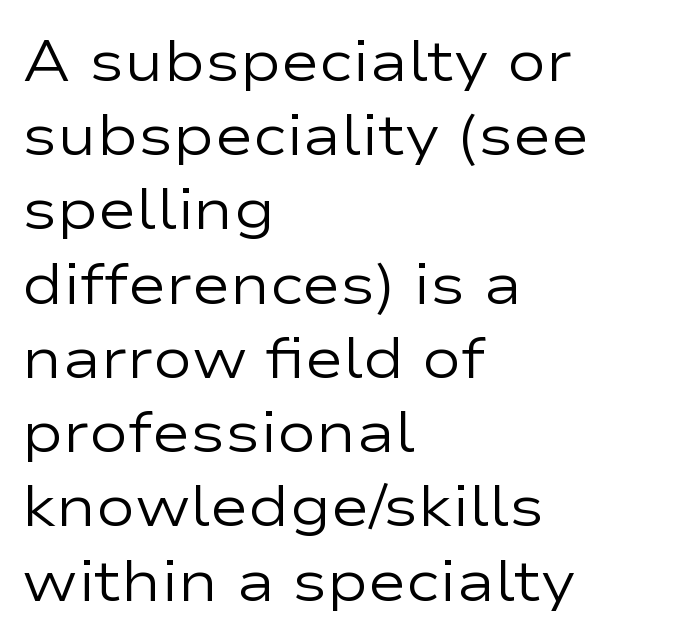
The image shows 58 px regular-weight, wide sans-serif type, upright; set left-aligned, normal line spacing (1.28x), normal letter spacing, not underlined; low stroke contrast and a medium x-height.
